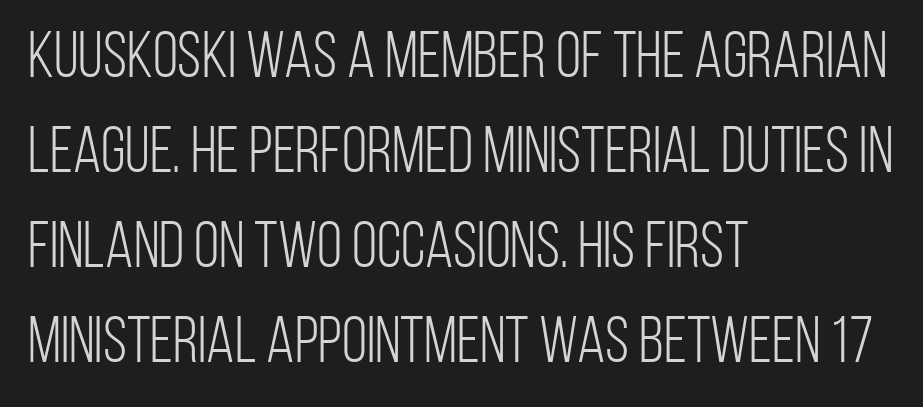
The image shows 65 px light, condensed sans-serif type, upright; set left-aligned, normal line spacing (1.46x), normal letter spacing, not underlined; low stroke contrast and a large x-height.
